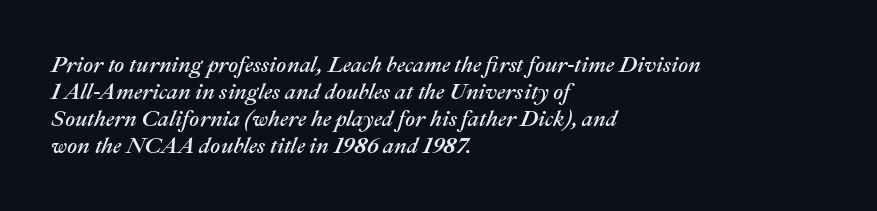
Q: Is the text italic (slanted)? A: Yes, it leans right by about 22 degrees.
Q: Is the text underlined? A: No.
Q: How is the paragraph aligned? A: Left-aligned.
Q: Is the spacing between letters normal or unusually wide? A: Normal.
